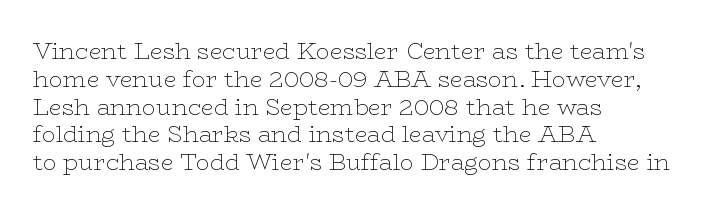
The image shows 23 px text type, upright; set left-aligned, line spacing 1.21x, normal letter spacing, not underlined.
